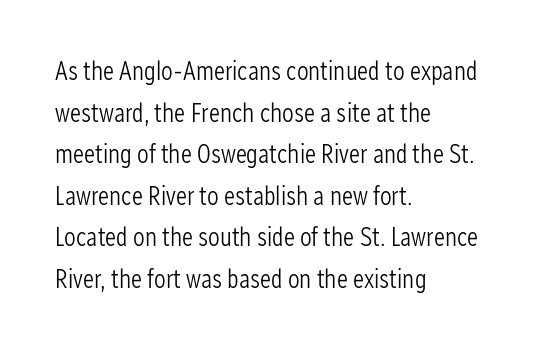
Q: Is the text bold? A: No.
Q: Is the text italic (slanted)? A: No, it is upright.
Q: Is the text underlined? A: No.
Q: How is the paragraph aligned? A: Left-aligned.
Q: Is the spacing between letters normal or unusually wide? A: Normal.
Q: Is the spacing between lines tight, normal or loose? A: Normal.
